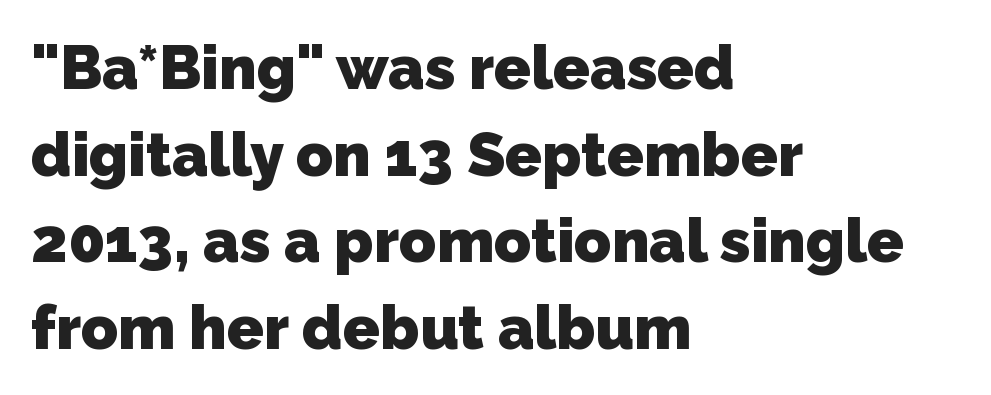
{"serif": "no", "bold": "yes", "weight": "heavy", "width": "normal", "stroke_contrast": "low", "x_height": "medium", "monospaced": "no", "underline": "no", "align": "left", "line_spacing": "normal", "line_spacing_ratio": 1.42, "letter_spacing": "normal", "letter_spacing_em": 0.0, "glyph_px": 61}
